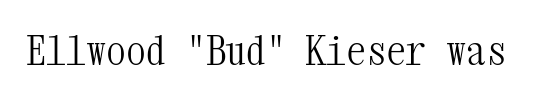
{"serif": "yes", "italic": "no", "bold": "no", "weight": "light", "width": "condensed", "stroke_contrast": "medium", "x_height": "medium", "monospaced": "yes", "underline": "no", "letter_spacing": "normal", "letter_spacing_em": 0.0, "glyph_px": 40}
